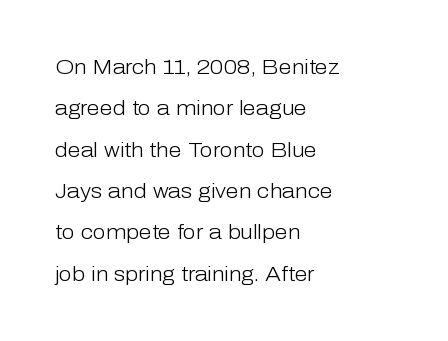
This is not heavy type; no bold has been used. This block would shrink considerably if given ordinary leading; it's expanded now. A student would call this left alignment; a typographer would say flush left, rag right. This sample uses plain, unmodified letter spacing. A clean baseline with only descenders dipping below it. The letters stand upright; this is a roman face.
